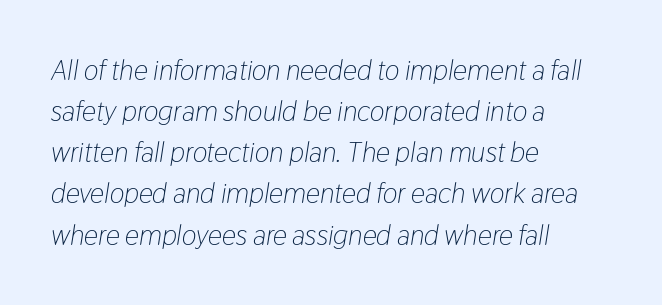
Q: Is the text bold? A: No.
Q: Is the text italic (slanted)? A: Yes, it leans right by about 9 degrees.
Q: Is the text underlined? A: No.
Q: How is the paragraph aligned? A: Left-aligned.
Q: Is the spacing between letters normal or unusually wide? A: Normal.
Q: Is the spacing between lines tight, normal or loose? A: Normal.
Q: Width (condensed, normal, or wide)? A: Condensed.
Q: Stroke contrast? A: Low.
Q: x-height? A: Medium.
Q: Monospaced? A: No.
